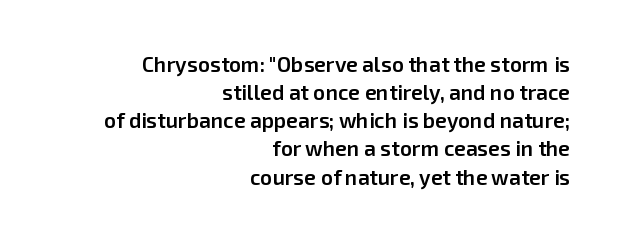
The image shows 21 px text type, upright; set right-aligned, normal line spacing (1.34x), normal letter spacing, not underlined.
